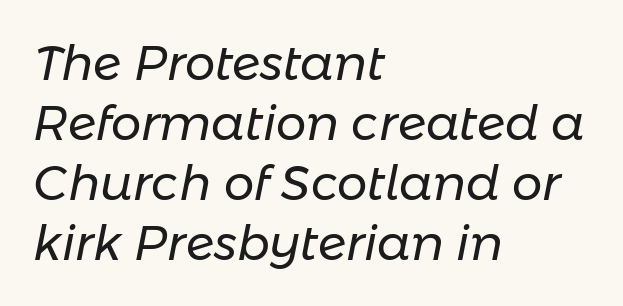
The image shows 48 px regular-weight type, italic (leaning right); set left-aligned, normal line spacing (1.25x), normal letter spacing, not underlined; low stroke contrast and a medium x-height.
